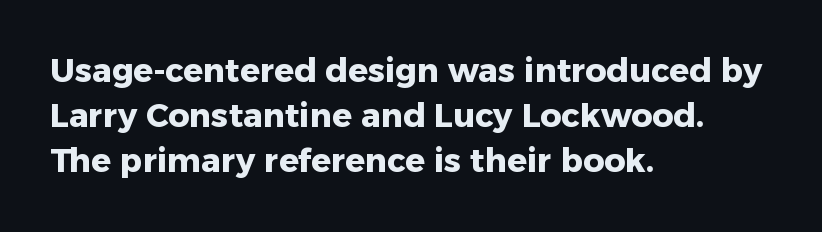
Q: Is the text bold? A: Yes.
Q: Is the text italic (slanted)? A: No, it is upright.
Q: Is the typeface a serif or a sans-serif typeface? A: Sans-serif.
Q: Is the text underlined? A: No.
Q: How is the paragraph aligned? A: Left-aligned.
Q: Is the spacing between letters normal or unusually wide? A: Normal.
Q: Is the spacing between lines tight, normal or loose? A: Normal.
Q: Width (condensed, normal, or wide)? A: Normal.
Q: Stroke contrast? A: Low.
Q: x-height? A: Medium.
Q: Monospaced? A: No.
